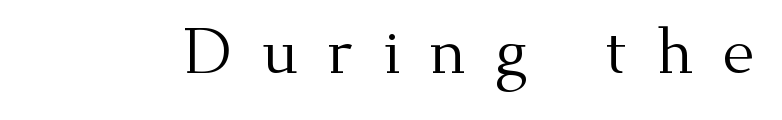
The image shows 63 px regular-weight serif type, upright; set unusually wide letter spacing (+0.46 em), not underlined; medium stroke contrast and a small x-height.
